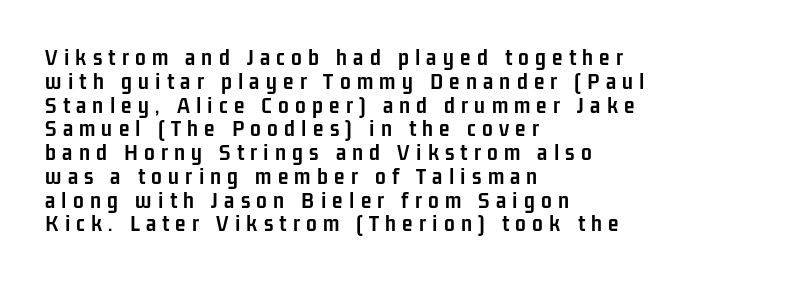
A bare baseline throughout the passage. What stands out about the letter spacing? Its width — letters are far apart. Each line starts at the same left margin while the right side varies. The lettering holds an erect, upright posture throughout. The space between consecutive lines is stingy. The letters are bold, with thick, heavy strokes.
